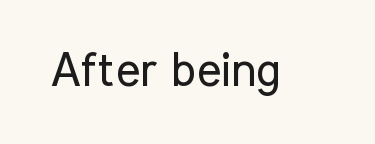
Q: Is the text bold? A: No.
Q: Is the text italic (slanted)? A: No, it is upright.
Q: Is the typeface a serif or a sans-serif typeface? A: Sans-serif.
Q: Is the text underlined? A: No.
Q: Is the spacing between letters normal or unusually wide? A: Normal.
Q: Width (condensed, normal, or wide)? A: Condensed.
Q: Stroke contrast? A: Low.
Q: x-height? A: Medium.
Q: Monospaced? A: No.
